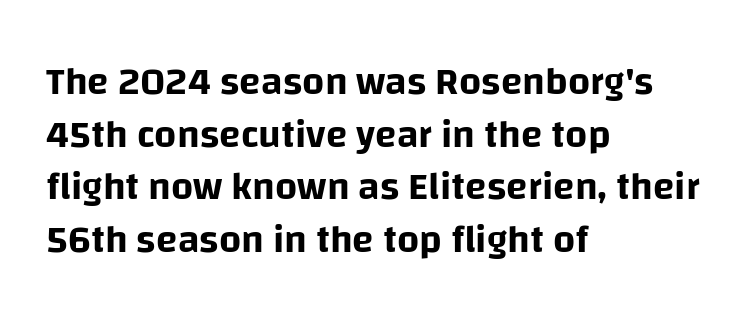
The image shows 39 px sans-serif type, upright; set left-aligned, normal line spacing (1.35x), normal letter spacing, not underlined; low stroke contrast and a large x-height.
